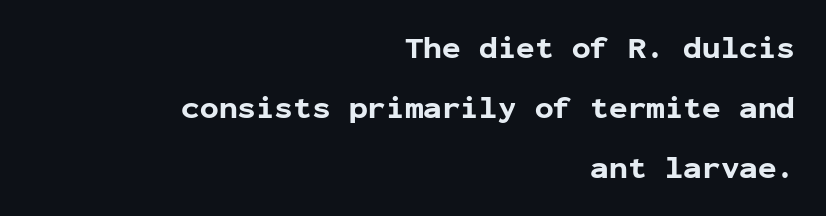
The image shows 31 px bold sans-serif type, upright, monospaced; set right-aligned, loose line spacing (1.94x), normal letter spacing, not underlined; low stroke contrast and a medium x-height.
